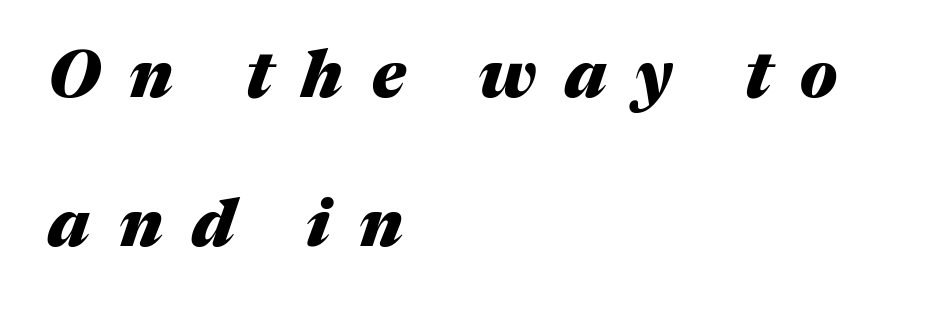
Notice how the passage keeps a crisp vertical edge on the left only. Posture: slanted. Check under the words: just untouched page. Typesetter's note: full bold, strokes at maximum text heaviness.
